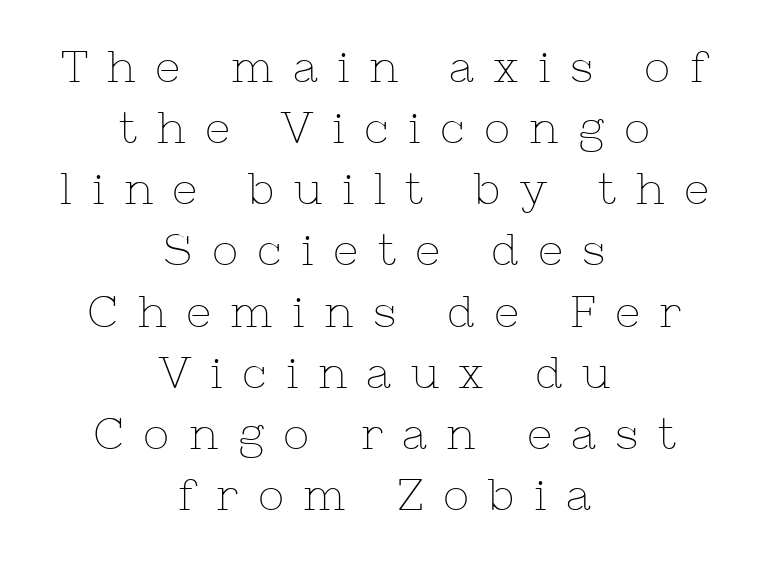
Q: Is the text bold? A: No.
Q: Is the text italic (slanted)? A: No, it is upright.
Q: Is the typeface a serif or a sans-serif typeface? A: Serif.
Q: Is the text underlined? A: No.
Q: How is the paragraph aligned? A: Centered.
Q: Is the spacing between letters normal or unusually wide? A: Unusually wide.
Q: Is the spacing between lines tight, normal or loose? A: Normal.
Q: Width (condensed, normal, or wide)? A: Normal.
Q: Stroke contrast? A: Low.
Q: x-height? A: Medium.
Q: Monospaced? A: No.
